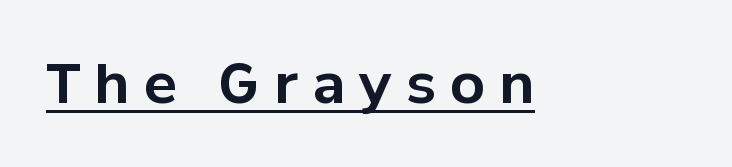
The image shows 55 px bold sans-serif type, upright; set unusually wide letter spacing (+0.26 em), underlined; low stroke contrast and a medium x-height.
